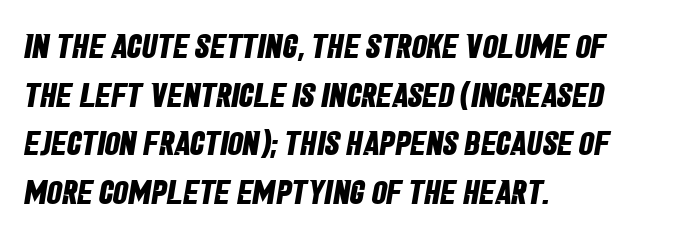
The image shows 34 px bold, condensed sans-serif type; set left-aligned, normal line spacing (1.43x), normal letter spacing, not underlined; low stroke contrast and a large x-height.
